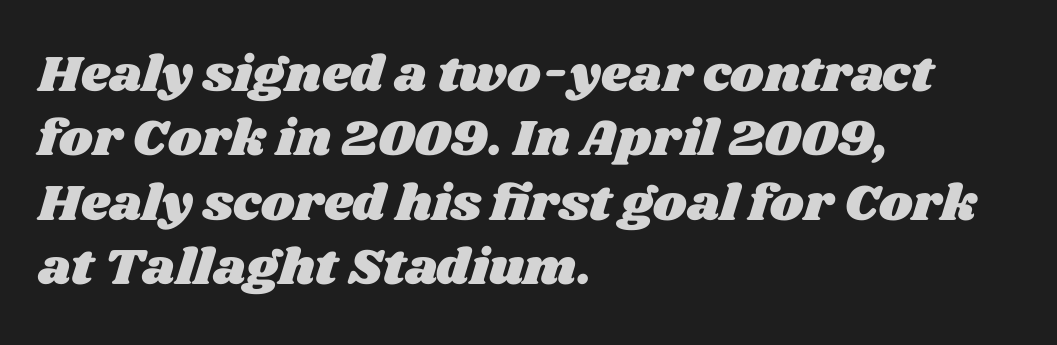
{"width": "wide", "stroke_contrast": "medium", "x_height": "large", "monospaced": "no", "underline": "no", "align": "left", "line_spacing": "normal", "line_spacing_ratio": 1.26, "letter_spacing": "normal", "letter_spacing_em": 0.0, "glyph_px": 51}
